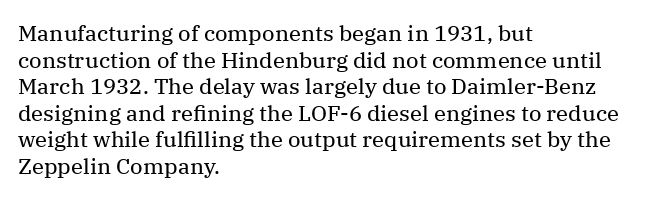
The face used here is rendered with its standard letterfit. The rag falls on the right side of this text block. The typeface has the unassuming heft of standard copy or less. Italic: no, the glyphs are upright roman.
